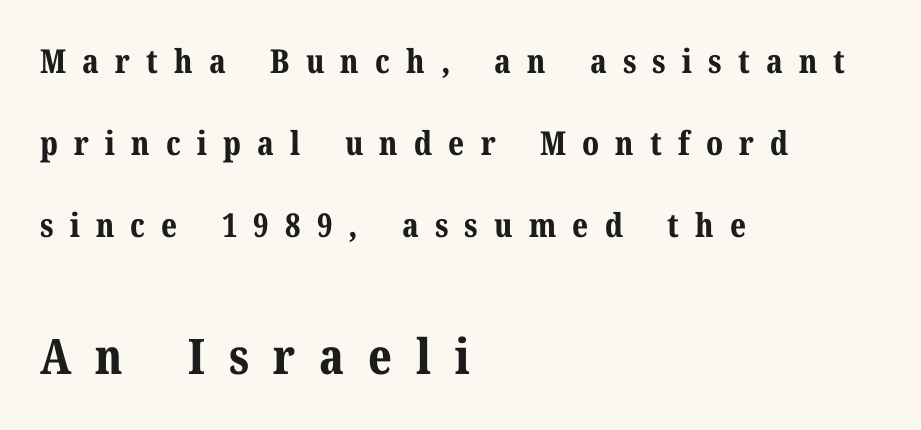
Typesetter's note: full bold, strokes at maximum text heaviness. Horizontally, the lines are justified to the leading edge only. Beneath every word, the page is bare. Every character sits straight up, as roman type does.
